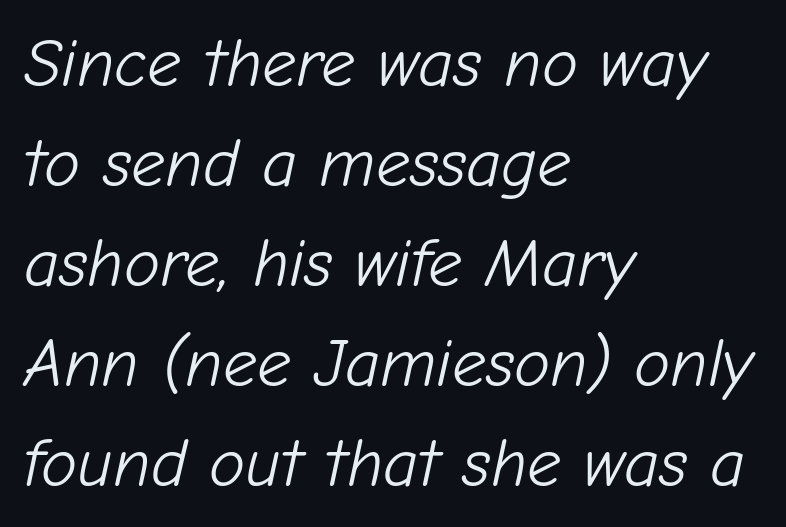
Each word holds together tightly as a unit, with standard inter-letter gaps. Does the copy run flush right? No — it runs flush left. Descenders hang freely into open space. Character widths vary here, with narrow letters taking less room than wide ones. Letters have the restrained weight of plain body copy at most.
